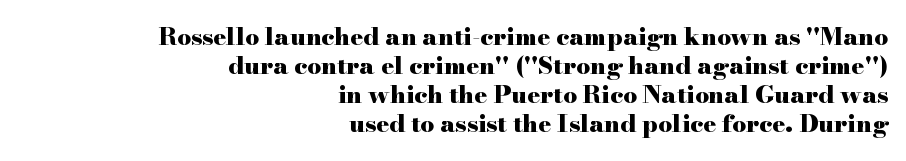
Q: Is the text bold? A: Yes.
Q: Is the text italic (slanted)? A: No, it is upright.
Q: Is the text underlined? A: No.
Q: How is the paragraph aligned? A: Right-aligned.
Q: Is the spacing between letters normal or unusually wide? A: Normal.
